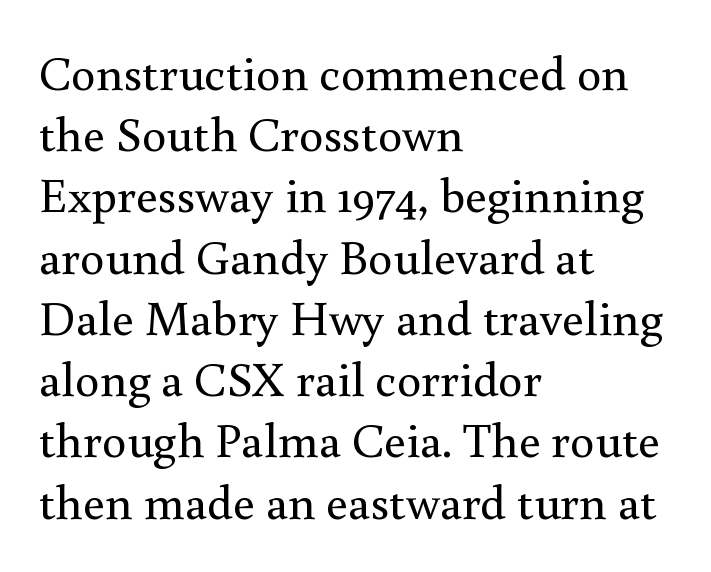
The image shows 49 px regular-weight serif type, upright; set left-aligned, normal line spacing (1.25x), normal letter spacing, not underlined; medium stroke contrast and a small x-height.
